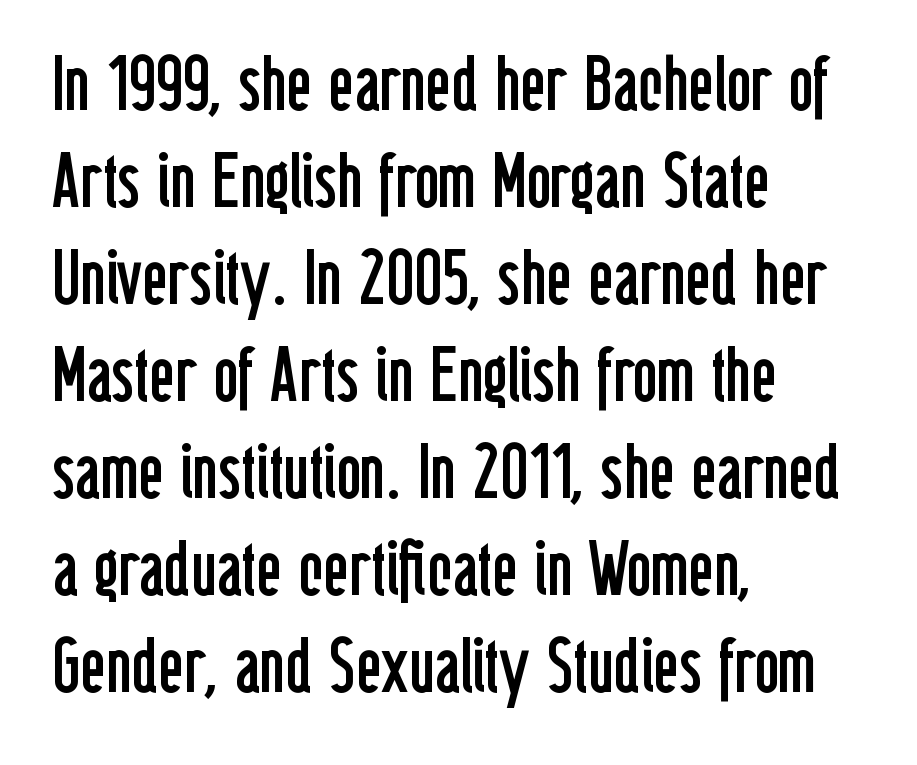
The image shows 77 px regular-weight, condensed sans-serif type, upright; set left-aligned, normal line spacing (1.26x), normal letter spacing, not underlined; low stroke contrast and a medium x-height.
